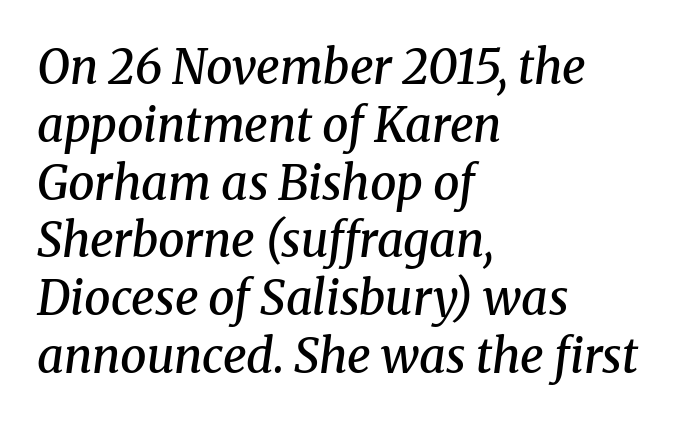
Q: Is the text bold? A: Semi-bold.
Q: Is the text italic (slanted)? A: Yes, it leans right by about 8 degrees.
Q: Is the typeface a serif or a sans-serif typeface? A: Serif.
Q: Is the text underlined? A: No.
Q: How is the paragraph aligned? A: Left-aligned.
Q: Is the spacing between letters normal or unusually wide? A: Normal.
Q: Width (condensed, normal, or wide)? A: Normal.
Q: Stroke contrast? A: Medium.
Q: x-height? A: Medium.
Q: Monospaced? A: No.
